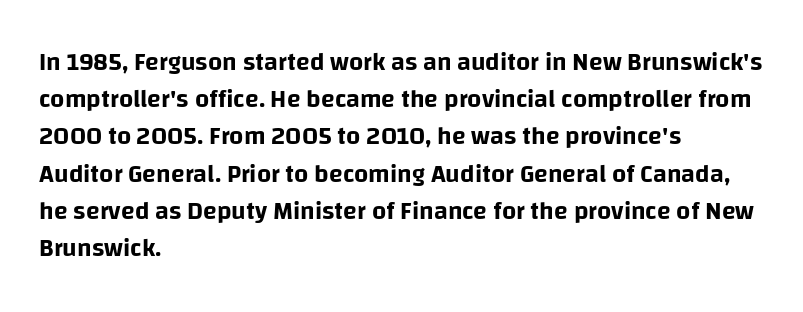
{"italic": "no", "underline": "no", "align": "left", "line_spacing": "normal", "line_spacing_ratio": 1.49, "letter_spacing": "normal", "letter_spacing_em": 0.0, "glyph_px": 25}
